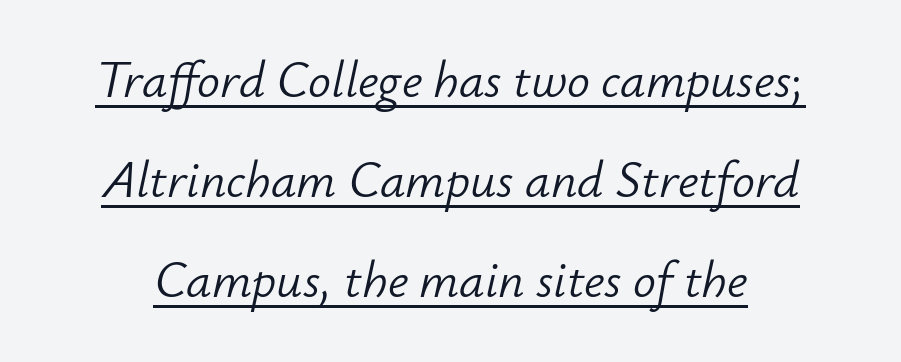
Q: Is the text bold? A: No.
Q: Is the text italic (slanted)? A: Yes, it leans right by about 12 degrees.
Q: Is the text underlined? A: Yes.
Q: Is the spacing between letters normal or unusually wide? A: Normal.
Q: Is the spacing between lines tight, normal or loose? A: Loose.
Q: Width (condensed, normal, or wide)? A: Normal.
Q: Stroke contrast? A: Low.
Q: x-height? A: Small.
Q: Monospaced? A: No.
